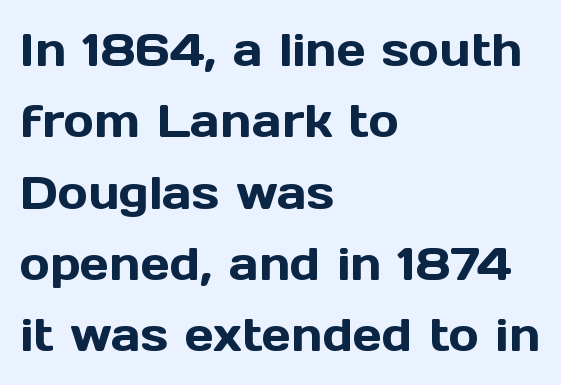
{"serif": "no", "italic": "no", "width": "normal", "x_height": "medium", "monospaced": "no", "underline": "no", "align": "left", "line_spacing": "normal", "line_spacing_ratio": 1.55, "letter_spacing": "normal", "letter_spacing_em": 0.0, "glyph_px": 46}
